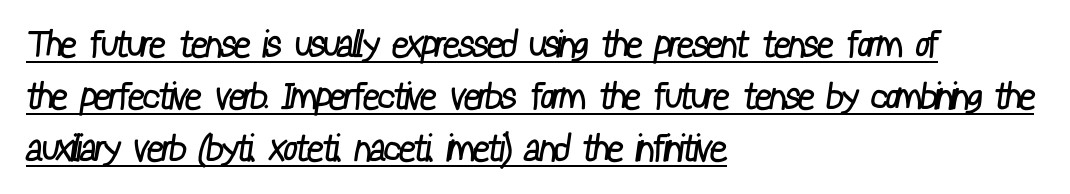
Q: Is the text bold? A: No.
Q: Is the typeface a serif or a sans-serif typeface? A: Sans-serif.
Q: Is the text underlined? A: Yes.
Q: How is the paragraph aligned? A: Left-aligned.
Q: Is the spacing between letters normal or unusually wide? A: Normal.
Q: Is the spacing between lines tight, normal or loose? A: Normal.
Q: Width (condensed, normal, or wide)? A: Condensed.
Q: Stroke contrast? A: Low.
Q: x-height? A: Medium.
Q: Monospaced? A: No.
